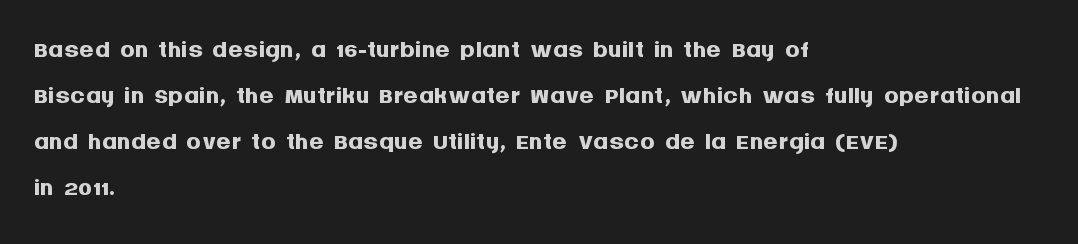
{"serif": "no", "italic": "no", "bold": "yes", "weight": "semibold", "width": "normal", "stroke_contrast": "medium", "x_height": "large", "monospaced": "no", "underline": "no", "align": "left", "line_spacing_ratio": 1.24, "letter_spacing": "normal", "letter_spacing_em": 0.0, "glyph_px": 37}
